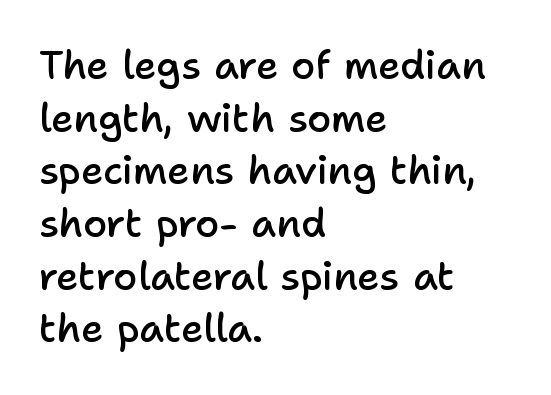
The face used here is a semibold: visibly heavier than regular, lighter than bold. Horizontal alignment here is leftward, the default for most running prose. These lines are composed in type without serifs. A normal amount of white space separates one row of letters from the next. No word sits above an underline.
